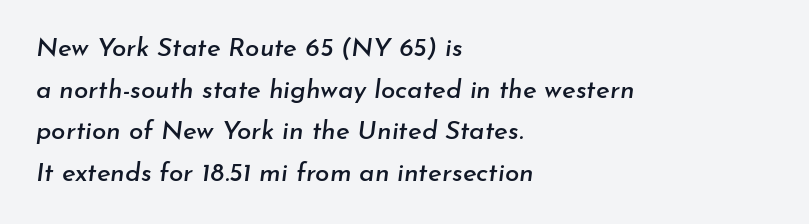
The glyphs look as if they've been sheared to an angle. A typesetter would call this zero additional tracking. Honestly, there is no underline to notice here at all. One-word summary of the alignment: left. How would I describe the line gaps? Plain and ordinary.
